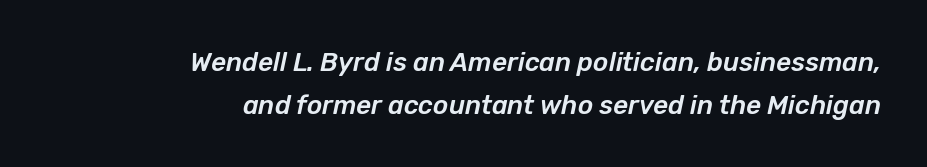
The image shows 26 px text type, italic (leaning right); set right-aligned, normal line spacing (1.64x), normal letter spacing, not underlined.
